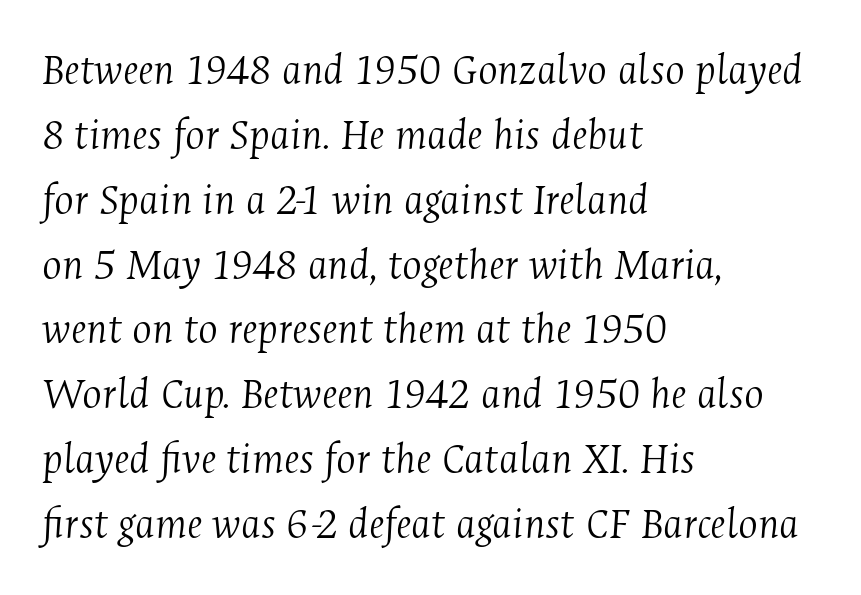
Q: Is the text bold? A: No.
Q: Is the text italic (slanted)? A: Yes, it leans right by about 4 degrees.
Q: Is the typeface a serif or a sans-serif typeface? A: Serif.
Q: Is the text underlined? A: No.
Q: How is the paragraph aligned? A: Left-aligned.
Q: Is the spacing between letters normal or unusually wide? A: Normal.
Q: Is the spacing between lines tight, normal or loose? A: Normal.
Q: Width (condensed, normal, or wide)? A: Condensed.
Q: Stroke contrast? A: Medium.
Q: x-height? A: Medium.
Q: Monospaced? A: No.
